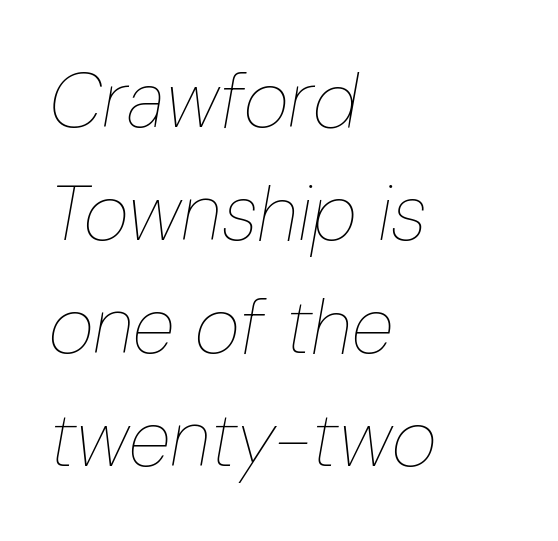
The strip under each line holds only bare page. The font is comparable to plain body text, perhaps lighter. Would a proofreader flag this as italicized? Yes. Think of a printed novel: that variable character pitch is what you see here. The setting favours the left margin, as ordinary paragraphs usually do. In terms of letterspacing, this is plain default setting.
